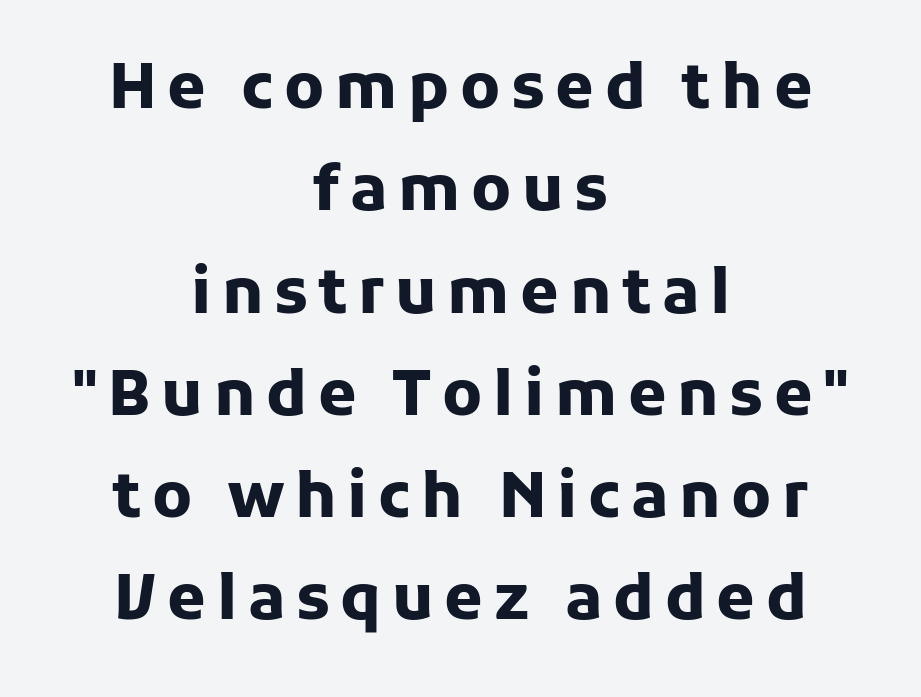
Character widths vary here, with narrow letters taking less room than wide ones. The font family rendered here belongs to the sans-serif group. The letters are bold, with thick, heavy strokes. Characters remain perfectly vertical along every line. Honestly, the row spacing looks completely unremarkable. Only glyphs here, with clear space below each row.
